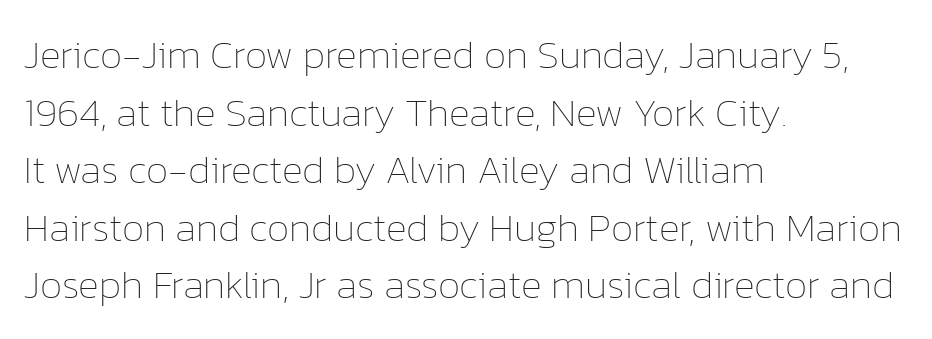
{"italic": "no", "bold": "no", "weight": "thin", "width": "normal", "stroke_contrast": "low", "x_height": "medium", "monospaced": "no", "underline": "no", "align": "left", "line_spacing": "normal", "line_spacing_ratio": 1.44, "letter_spacing": "normal", "letter_spacing_em": 0.0, "glyph_px": 40}
